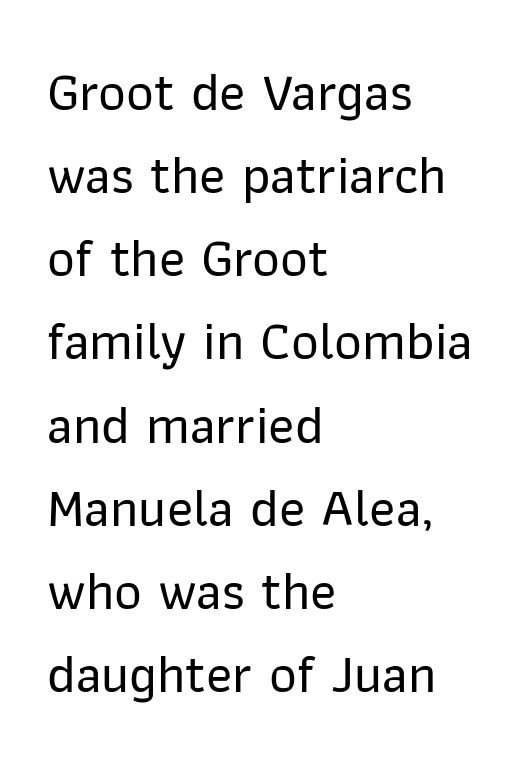
{"serif": "no", "italic": "no", "width": "normal", "stroke_contrast": "low", "x_height": "medium", "monospaced": "no", "underline": "no", "align": "left", "line_spacing": "normal", "line_spacing_ratio": 1.54, "letter_spacing": "normal", "letter_spacing_em": 0.0, "glyph_px": 54}
